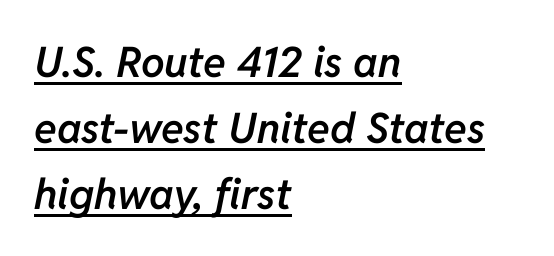
Q: Is the text bold? A: Semi-bold.
Q: Is the text italic (slanted)? A: Yes, it leans right by about 11 degrees.
Q: Is the text underlined? A: Yes.
Q: How is the paragraph aligned? A: Left-aligned.
Q: Is the spacing between letters normal or unusually wide? A: Normal.
Q: Is the spacing between lines tight, normal or loose? A: Normal.
Q: Width (condensed, normal, or wide)? A: Normal.
Q: Stroke contrast? A: Low.
Q: x-height? A: Medium.
Q: Monospaced? A: No.
